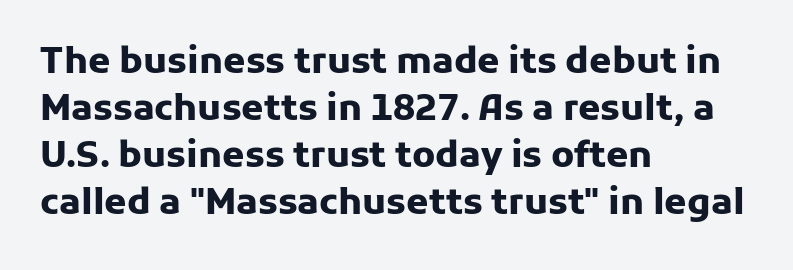
Q: Is the text bold? A: Yes.
Q: Is the text italic (slanted)? A: No, it is upright.
Q: Is the typeface a serif or a sans-serif typeface? A: Sans-serif.
Q: Is the text underlined? A: No.
Q: How is the paragraph aligned? A: Left-aligned.
Q: Is the spacing between letters normal or unusually wide? A: Normal.
Q: Is the spacing between lines tight, normal or loose? A: Normal.
Q: Width (condensed, normal, or wide)? A: Normal.
Q: Stroke contrast? A: Low.
Q: x-height? A: Medium.
Q: Monospaced? A: No.
